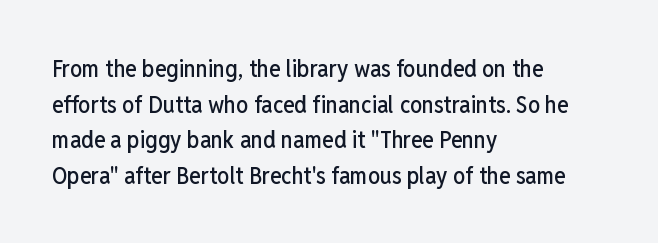
The lettering holds an erect, upright posture throughout. Inter-character spacing is left at the font's built-in metrics. The glyphs are unaccompanied by any horizontal stroke below them. Horizontal alignment here is leftward, the default for most running prose. Is there much room between lines? A standard amount, neither cramped nor airy.
